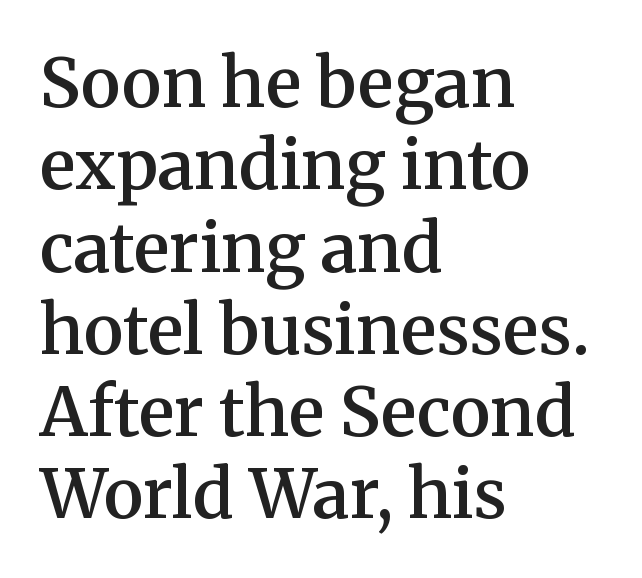
Q: Is the text bold? A: Semi-bold.
Q: Is the text italic (slanted)? A: No, it is upright.
Q: Is the typeface a serif or a sans-serif typeface? A: Serif.
Q: Is the text underlined? A: No.
Q: How is the paragraph aligned? A: Left-aligned.
Q: Is the spacing between letters normal or unusually wide? A: Normal.
Q: Width (condensed, normal, or wide)? A: Normal.
Q: Stroke contrast? A: Medium.
Q: x-height? A: Medium.
Q: Monospaced? A: No.
